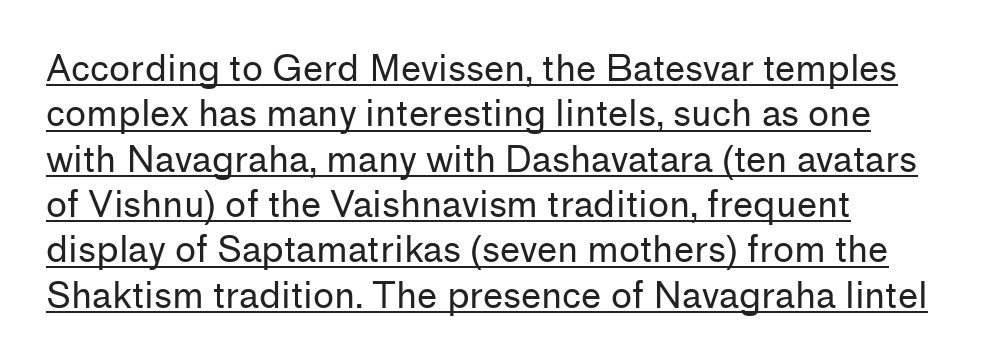
Type style note: lacks serifs. Caption: lettering with a line underneath. You could call the tracking neutral — neither tight nor loose. Nope, not italic — everything's standing straight. Character widths vary here, with narrow letters taking less room than wide ones. Compared with a typical body face, this is equally light or lighter still.
